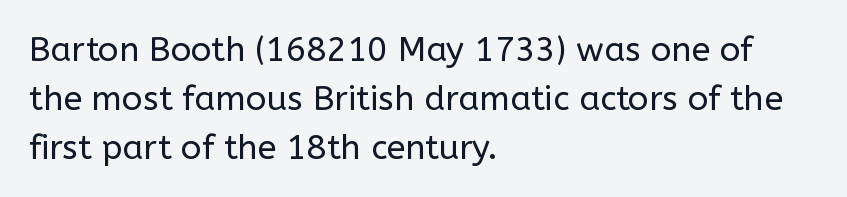
{"serif": "no", "italic": "no", "bold": "no", "weight": "regular", "width": "normal", "stroke_contrast": "low", "x_height": "medium", "monospaced": "no", "underline": "no", "align": "left", "line_spacing": "normal", "line_spacing_ratio": 1.44, "letter_spacing": "normal", "letter_spacing_em": 0.0, "glyph_px": 34}
